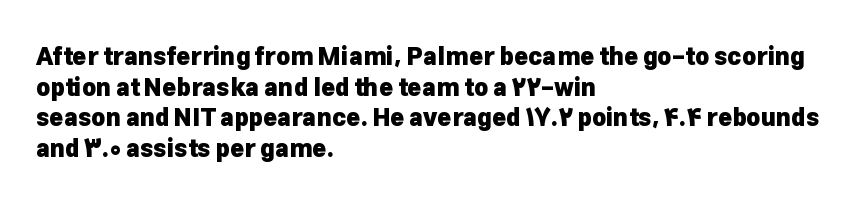
Summary of weight: heavy, a full bold. Tracking value appears to be zero — textbook default spacing. No italicization has been applied; the sample stays upright. The words here are not underlined. A normal amount of white space separates one row of letters from the next.
